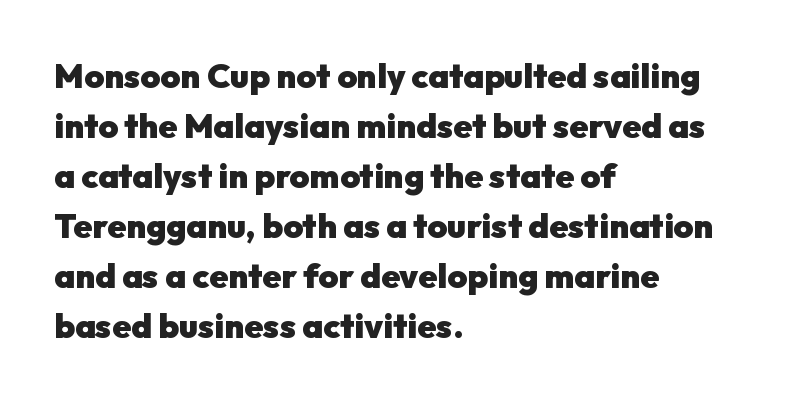
Q: Is the text bold? A: Yes.
Q: Is the text italic (slanted)? A: No, it is upright.
Q: Is the typeface a serif or a sans-serif typeface? A: Sans-serif.
Q: Is the text underlined? A: No.
Q: How is the paragraph aligned? A: Left-aligned.
Q: Is the spacing between letters normal or unusually wide? A: Normal.
Q: Is the spacing between lines tight, normal or loose? A: Normal.
Q: Width (condensed, normal, or wide)? A: Normal.
Q: Stroke contrast? A: Low.
Q: x-height? A: Medium.
Q: Monospaced? A: No.
